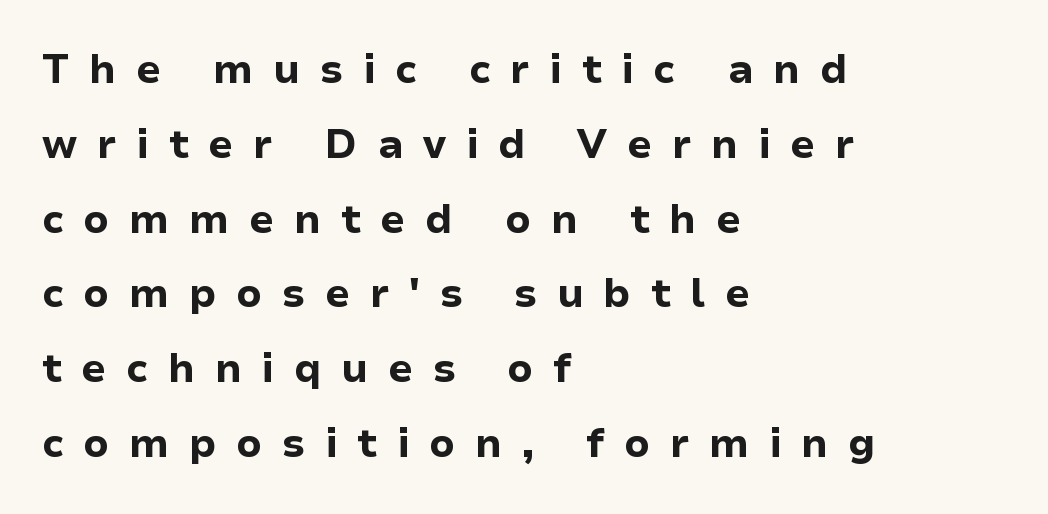
Words appear elongated and porous because spacing is wide. Heavy-handed strokes throughout: this text is bold. Varying glyph widths throughout — classic text-font behaviour. In terms of posture, this sample is upright. A bare baseline throughout the passage. This is sans-serif lettering, the kind often seen on screens and signage.
